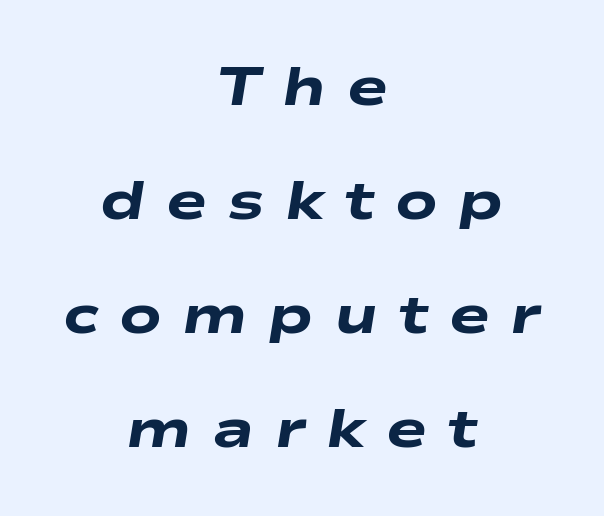
Q: Is the text bold? A: Yes.
Q: Is the text italic (slanted)? A: Yes, it leans right by about 9 degrees.
Q: Is the text underlined? A: No.
Q: How is the paragraph aligned? A: Centered.
Q: Is the spacing between letters normal or unusually wide? A: Unusually wide.
Q: Is the spacing between lines tight, normal or loose? A: Loose.
Q: Width (condensed, normal, or wide)? A: Wide.
Q: Stroke contrast? A: Low.
Q: x-height? A: Medium.
Q: Monospaced? A: No.
